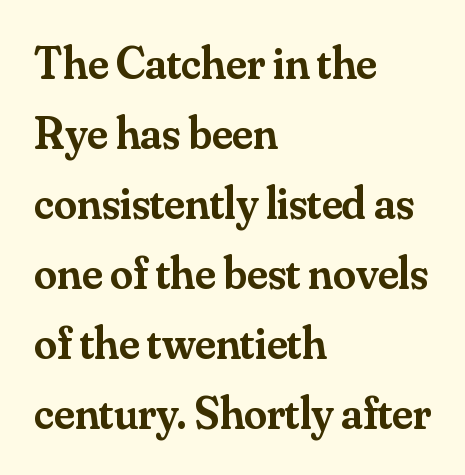
{"serif": "yes", "italic": "no", "bold": "semi", "weight": "semibold", "width": "normal", "stroke_contrast": "medium", "x_height": "small", "monospaced": "no", "underline": "no", "align": "left", "line_spacing": "normal", "line_spacing_ratio": 1.52, "letter_spacing": "normal", "letter_spacing_em": 0.0, "glyph_px": 46}
